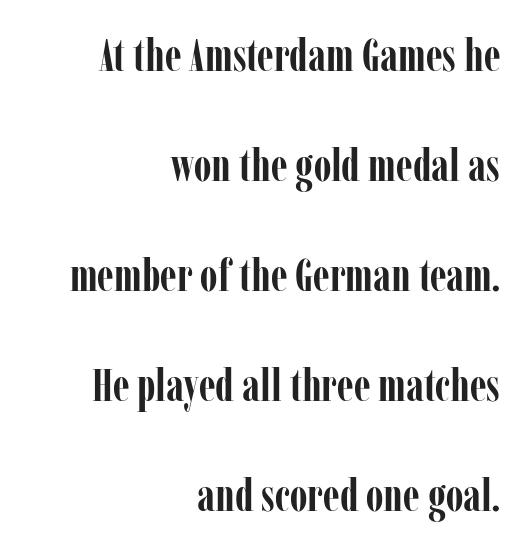
{"serif": "yes", "italic": "no", "bold": "yes", "weight": "semibold", "width": "condensed", "stroke_contrast": "low", "x_height": "medium", "monospaced": "no", "underline": "no", "align": "right", "line_spacing": "loose", "line_spacing_ratio": 2.39, "letter_spacing": "normal", "letter_spacing_em": 0.0, "glyph_px": 46}
